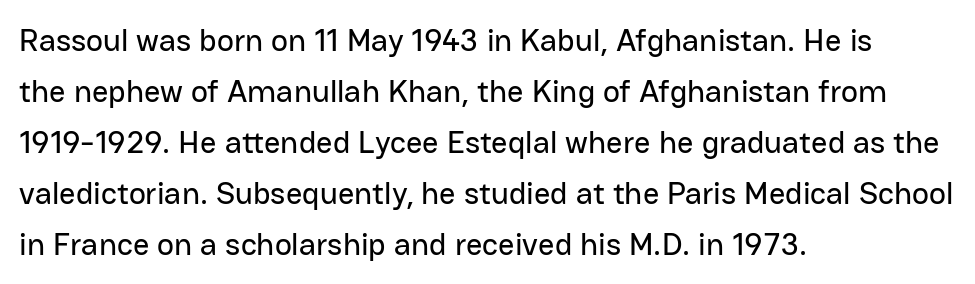
{"serif": "no", "italic": "no", "width": "normal", "stroke_contrast": "low", "x_height": "medium", "monospaced": "no", "underline": "no", "align": "left", "line_spacing": "normal", "line_spacing_ratio": 1.59, "letter_spacing": "normal", "letter_spacing_em": 0.0, "glyph_px": 32}
